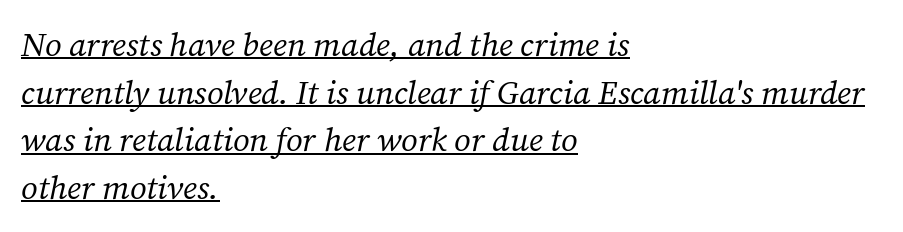
Q: Is the text bold? A: No.
Q: Is the text italic (slanted)? A: Yes, it leans right by about 12 degrees.
Q: Is the typeface a serif or a sans-serif typeface? A: Serif.
Q: Is the text underlined? A: Yes.
Q: How is the paragraph aligned? A: Left-aligned.
Q: Is the spacing between letters normal or unusually wide? A: Normal.
Q: Is the spacing between lines tight, normal or loose? A: Normal.
Q: Width (condensed, normal, or wide)? A: Normal.
Q: Stroke contrast? A: Medium.
Q: x-height? A: Medium.
Q: Monospaced? A: No.
